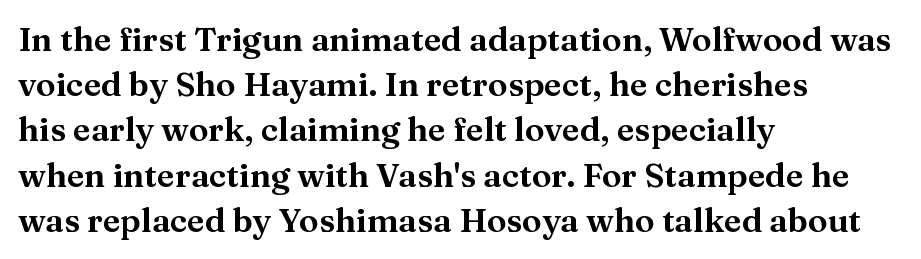
{"serif": "yes", "italic": "no", "width": "normal", "stroke_contrast": "medium", "x_height": "medium", "monospaced": "no", "underline": "no", "align": "left", "line_spacing": "normal", "line_spacing_ratio": 1.37, "letter_spacing": "normal", "letter_spacing_em": 0.0, "glyph_px": 33}
